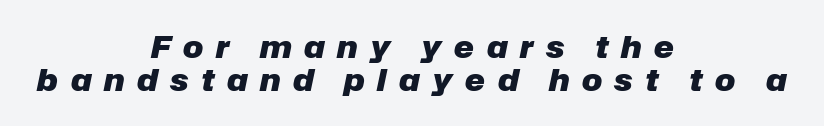
The image shows 30 px heavy type, italic (leaning right); set centered, tight line spacing (1.09x), unusually wide letter spacing (+0.42 em), not underlined; low stroke contrast and a medium x-height.
